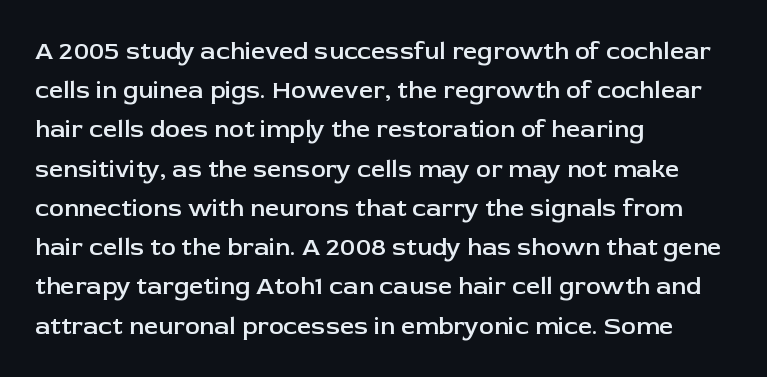
{"italic": "no", "bold": "semi", "underline": "no", "align": "left", "line_spacing": "normal", "line_spacing_ratio": 1.57, "letter_spacing": "normal", "letter_spacing_em": 0.0, "glyph_px": 25}
